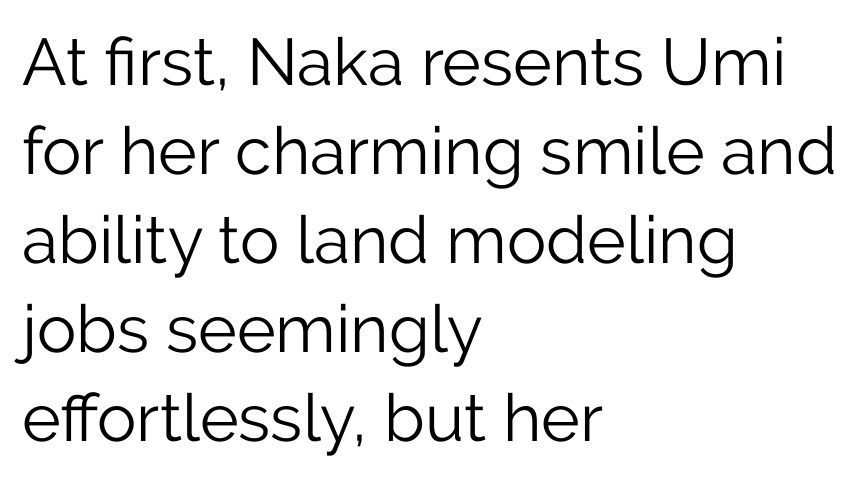
Q: Is the text bold? A: No.
Q: Is the text italic (slanted)? A: No, it is upright.
Q: Is the typeface a serif or a sans-serif typeface? A: Sans-serif.
Q: Is the text underlined? A: No.
Q: How is the paragraph aligned? A: Left-aligned.
Q: Is the spacing between letters normal or unusually wide? A: Normal.
Q: Is the spacing between lines tight, normal or loose? A: Normal.
Q: Width (condensed, normal, or wide)? A: Normal.
Q: Stroke contrast? A: Low.
Q: x-height? A: Medium.
Q: Monospaced? A: No.
